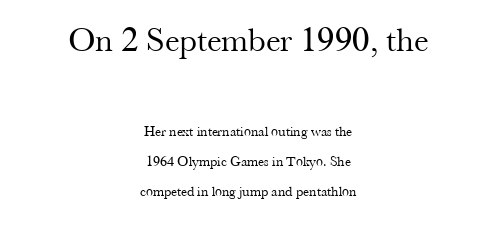
{"serif": "yes", "italic": "no", "bold": "no", "weight": "regular", "width": "normal", "stroke_contrast": "medium", "x_height": "small", "monospaced": "no", "underline": "no", "align": "center", "line_spacing": "loose", "line_spacing_ratio": 2.12, "letter_spacing": "normal", "letter_spacing_em": 0.0, "larger_block": "first", "size_ratio": 2.43, "glyph_px": 34}
